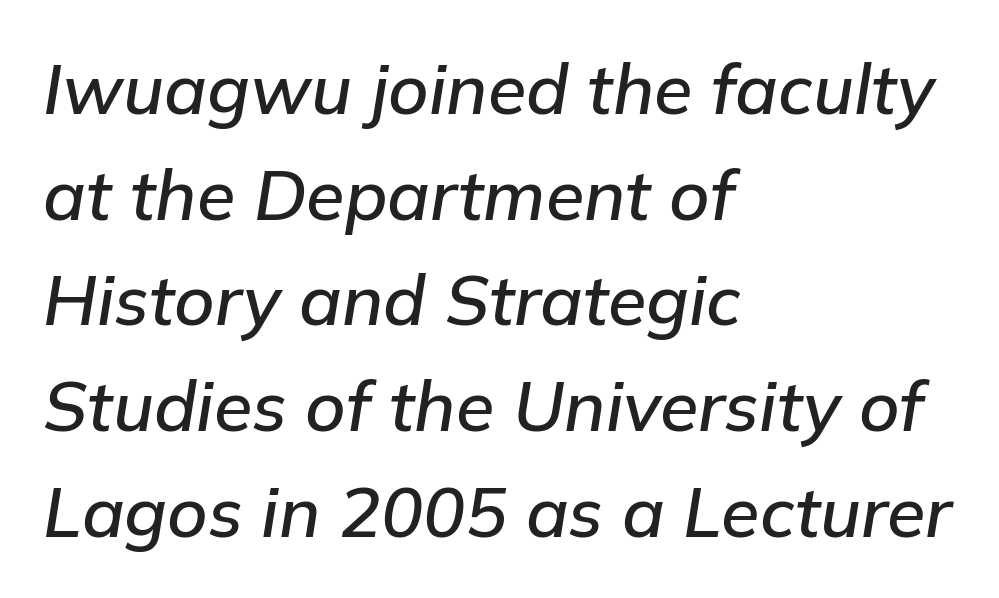
Rule under the text: the space is simply empty. A typesetter would call this proportional, since set widths differ per character. What stands out about the letter spacing? Nothing — it is the standard amount. All the whitespace from short lines collects on the right. How would I describe the line gaps? Plain and ordinary. Style check: oblique.
